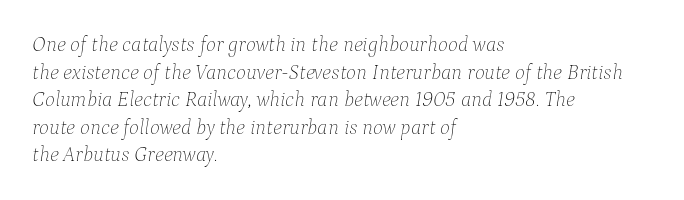
Q: Is the text bold? A: No.
Q: Is the text italic (slanted)? A: Yes, it leans right by about 9 degrees.
Q: Is the text underlined? A: No.
Q: How is the paragraph aligned? A: Left-aligned.
Q: Is the spacing between letters normal or unusually wide? A: Normal.
Q: Is the spacing between lines tight, normal or loose? A: Normal.
